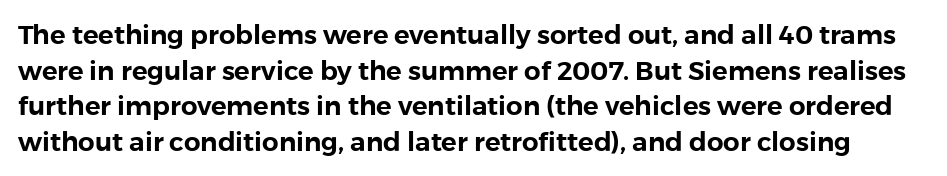
Honestly, the letter spacing is just normal — you wouldn't notice it. If you measured baseline to baseline, you'd find a middling distance. Underlining? Definitely not there. It's the straight-up-and-down kind of type.
